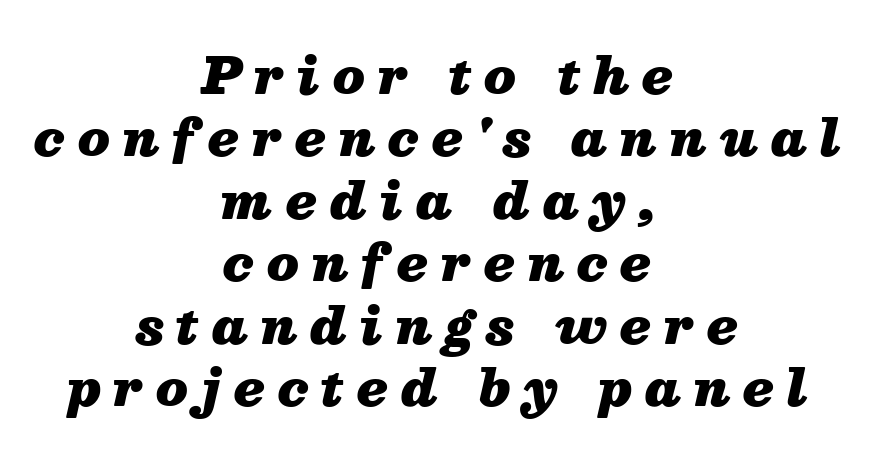
This sample uses an oblique cut, with every glyph tilted off the vertical. Every letter is thick-stroked: bold, no question. You could not count columns in this text — the font is proportionally spaced. Caption: expanded tracking, letters set apart.
